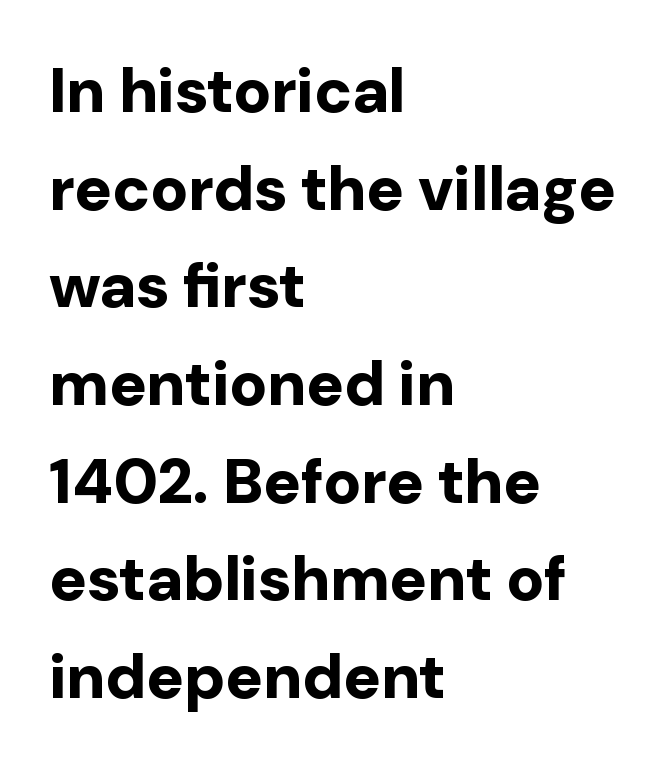
{"serif": "no", "italic": "no", "bold": "yes", "weight": "bold", "width": "normal", "stroke_contrast": "low", "x_height": "medium", "monospaced": "no", "underline": "no", "align": "left", "line_spacing": "normal", "line_spacing_ratio": 1.55, "letter_spacing": "normal", "letter_spacing_em": 0.0, "glyph_px": 63}
